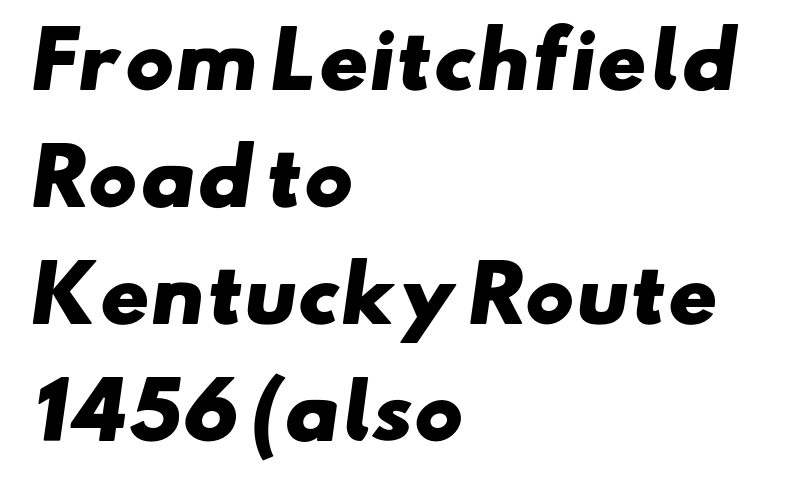
The image shows 75 px heavy, wide sans-serif type; set left-aligned, normal line spacing (1.56x), normal letter spacing, not underlined; low stroke contrast and a small x-height.
